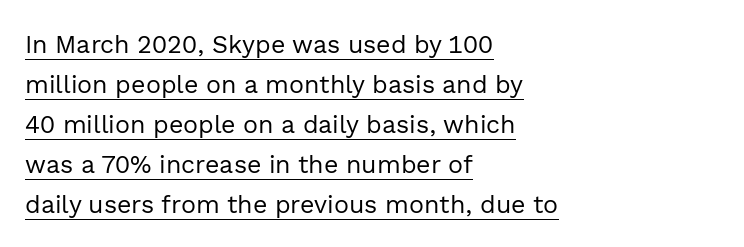
Q: Is the text bold? A: No.
Q: Is the text italic (slanted)? A: No, it is upright.
Q: Is the text underlined? A: Yes.
Q: How is the paragraph aligned? A: Left-aligned.
Q: Is the spacing between letters normal or unusually wide? A: Normal.
Q: Is the spacing between lines tight, normal or loose? A: Normal.
